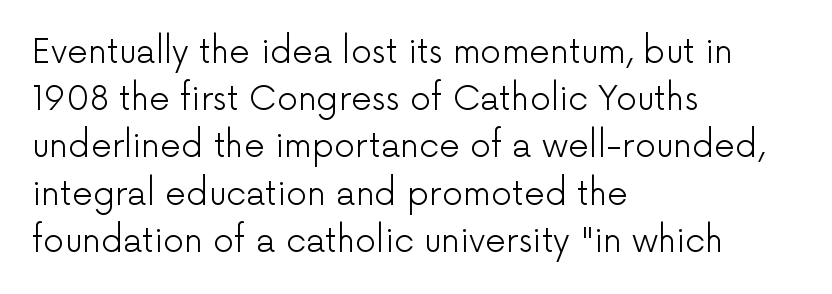
{"serif": "no", "italic": "no", "bold": "no", "weight": "light", "width": "normal", "stroke_contrast": "low", "x_height": "medium", "monospaced": "no", "underline": "no", "align": "left", "line_spacing": "normal", "line_spacing_ratio": 1.43, "letter_spacing": "normal", "letter_spacing_em": 0.0, "glyph_px": 33}
